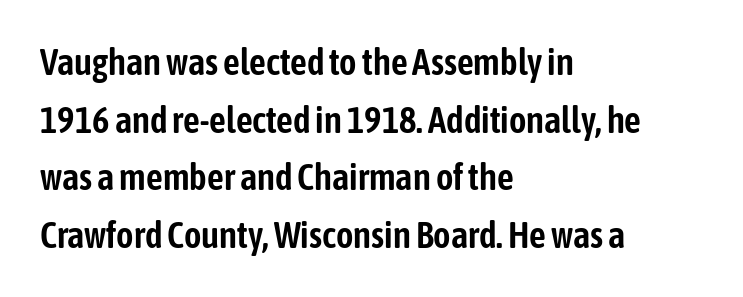
The image shows 37 px condensed sans-serif type, upright; set left-aligned, normal line spacing (1.56x), normal letter spacing, not underlined; low stroke contrast and a medium x-height.
